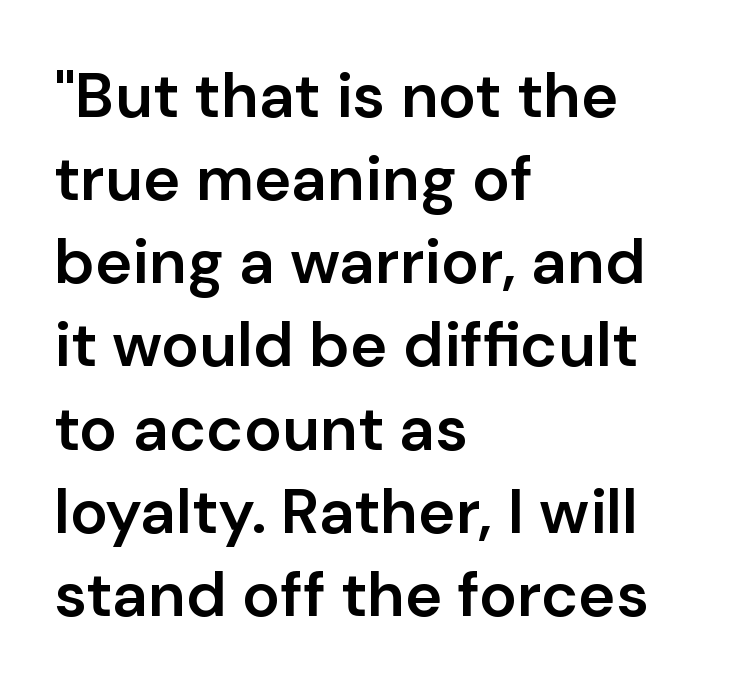
Q: Is the text bold? A: Semi-bold.
Q: Is the text italic (slanted)? A: No, it is upright.
Q: Is the typeface a serif or a sans-serif typeface? A: Sans-serif.
Q: Is the text underlined? A: No.
Q: How is the paragraph aligned? A: Left-aligned.
Q: Is the spacing between letters normal or unusually wide? A: Normal.
Q: Is the spacing between lines tight, normal or loose? A: Normal.
Q: Width (condensed, normal, or wide)? A: Normal.
Q: Stroke contrast? A: Low.
Q: x-height? A: Medium.
Q: Monospaced? A: No.
